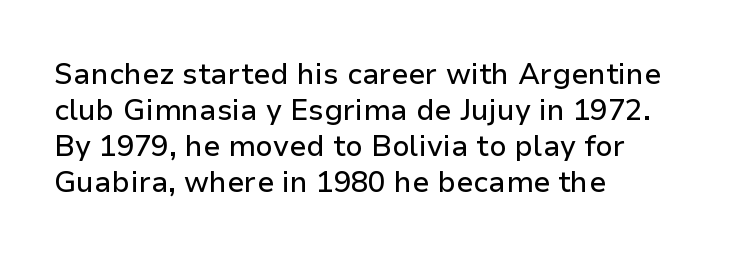
Q: Is the text italic (slanted)? A: No, it is upright.
Q: Is the typeface a serif or a sans-serif typeface? A: Sans-serif.
Q: Is the text underlined? A: No.
Q: How is the paragraph aligned? A: Left-aligned.
Q: Is the spacing between letters normal or unusually wide? A: Normal.
Q: Width (condensed, normal, or wide)? A: Normal.
Q: Stroke contrast? A: Low.
Q: x-height? A: Medium.
Q: Monospaced? A: No.
